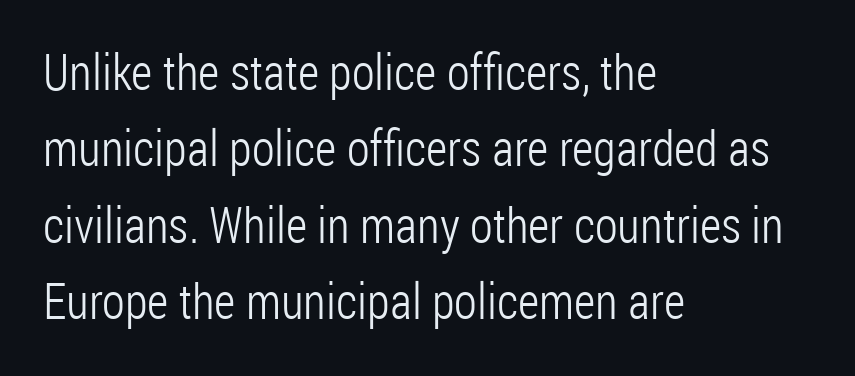
The image shows 50 px light, condensed sans-serif type, upright; set left-aligned, normal line spacing (1.53x), normal letter spacing, not underlined; low stroke contrast and a medium x-height.
